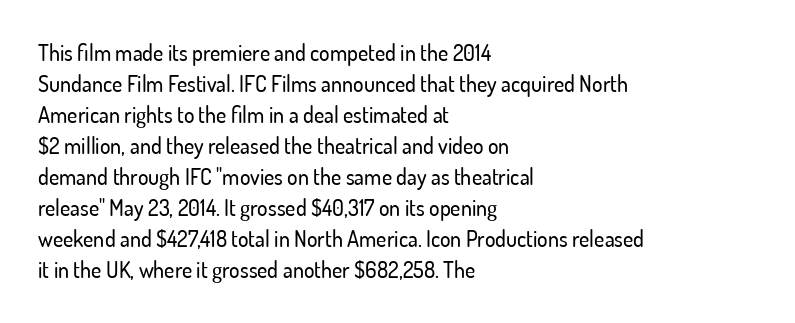
No italicization has been applied; the sample stays upright. The text block is weighted toward the left margin, trailing off unevenly rightward. Each row of text sits above clean, open space. Leading matches the norm, producing a regular column. Nobody touched the tracking dial on this one.
